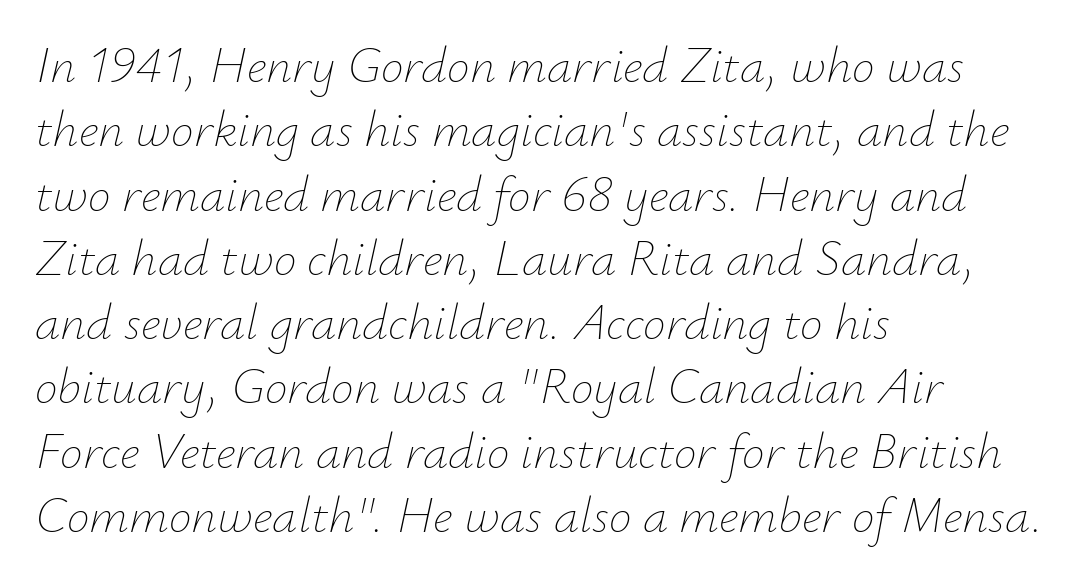
If you drew a line through each stem, it would be angled. Do the characters align in a grid? No, the font is proportional. Is there much room between lines? A standard amount, neither cramped nor airy. Plain, unruled lines of type.
